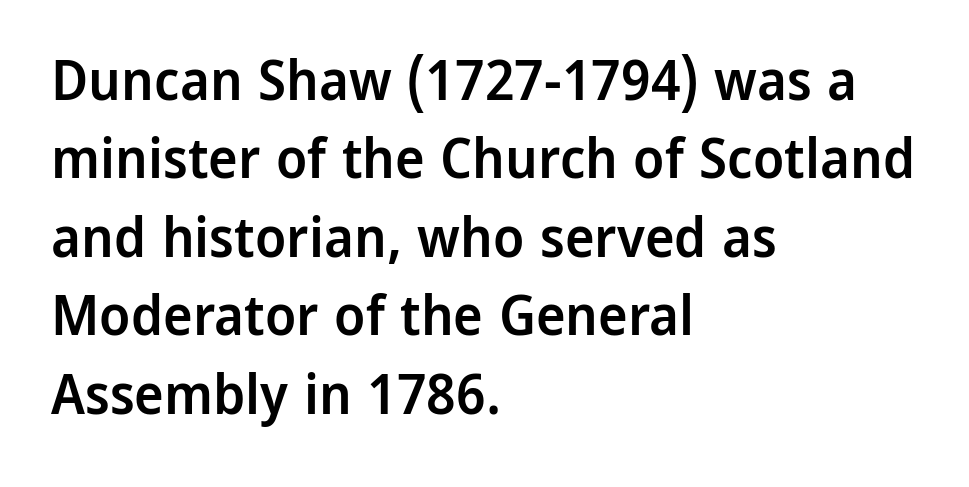
{"serif": "no", "italic": "no", "bold": "semi", "weight": "semibold", "width": "normal", "stroke_contrast": "low", "x_height": "medium", "monospaced": "no", "underline": "no", "align": "left", "line_spacing": "normal", "line_spacing_ratio": 1.4, "letter_spacing": "normal", "letter_spacing_em": 0.0, "glyph_px": 56}
